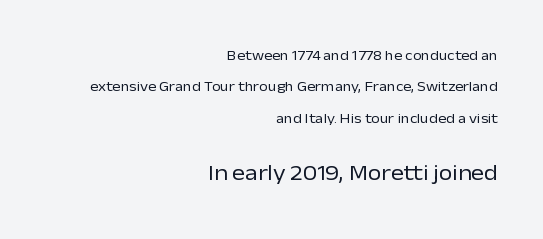
Q: Is the text bold? A: No.
Q: Is the text italic (slanted)? A: No, it is upright.
Q: Is the text underlined? A: No.
Q: How is the paragraph aligned? A: Right-aligned.
Q: Is the spacing between letters normal or unusually wide? A: Normal.
Q: Is the spacing between lines tight, normal or loose? A: Loose.
Q: Which block of text is set in a larger size, the first (top) or the second (bottom)? A: The second (bottom) one.
